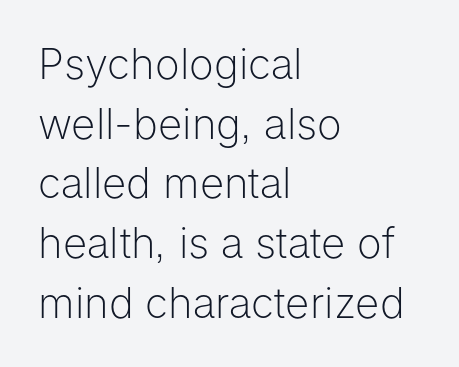
Q: Is the text bold? A: No.
Q: Is the text italic (slanted)? A: No, it is upright.
Q: Is the typeface a serif or a sans-serif typeface? A: Sans-serif.
Q: Is the text underlined? A: No.
Q: How is the paragraph aligned? A: Left-aligned.
Q: Is the spacing between letters normal or unusually wide? A: Normal.
Q: Is the spacing between lines tight, normal or loose? A: Normal.
Q: Width (condensed, normal, or wide)? A: Normal.
Q: Stroke contrast? A: Low.
Q: x-height? A: Medium.
Q: Monospaced? A: No.
